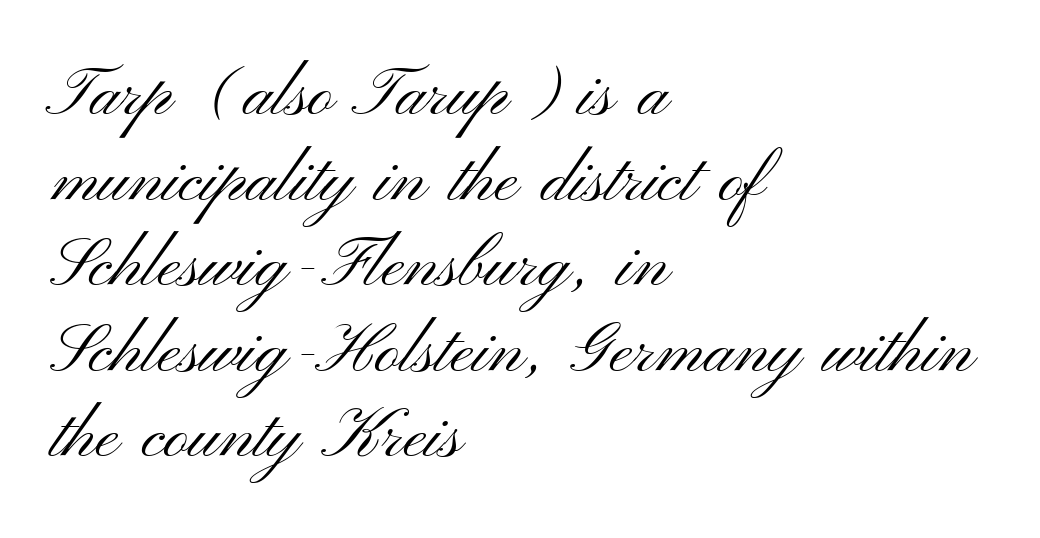
{"serif": "no", "bold": "no", "weight": "light", "width": "wide", "stroke_contrast": "medium", "x_height": "small", "monospaced": "no", "underline": "no", "align": "left", "line_spacing_ratio": 1.24, "letter_spacing": "normal", "letter_spacing_em": 0.0, "glyph_px": 69}
